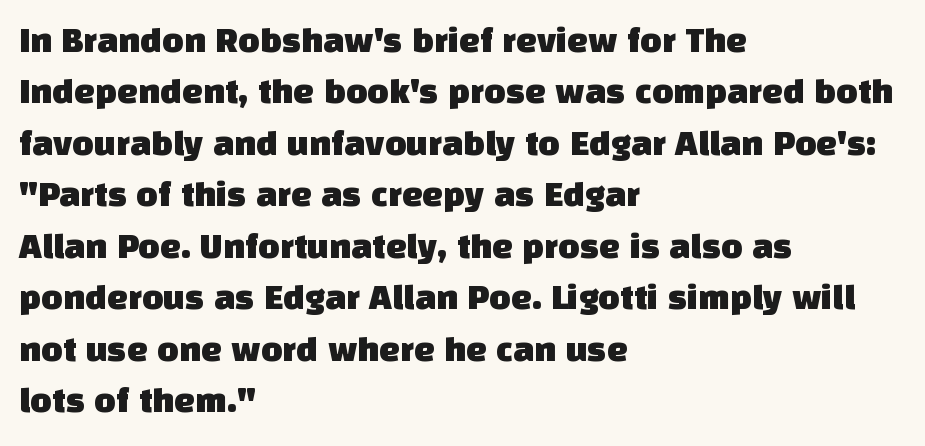
Examine the stroke ends and you'll find no serifs. The zone under the glyphs is completely vacant. The ragged edge is on the right, which tells us the setting is flush left. This sample has the flowing, uneven cadence of proportional lettering.
